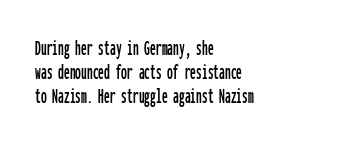
The image shows 23 px text type, upright; set left-aligned, tight line spacing (1.04x), normal letter spacing, not underlined.
